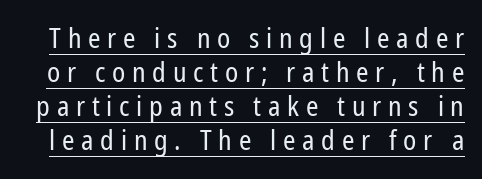
The image shows 28 px regular-weight, condensed sans-serif type, upright; set line spacing 1.21x, unusually wide letter spacing (+0.24 em), underlined; low stroke contrast and a medium x-height.
